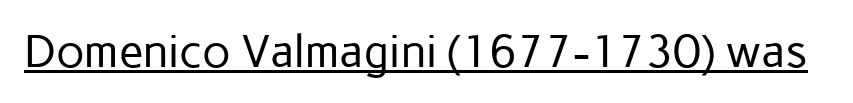
{"serif": "no", "italic": "no", "bold": "no", "weight": "regular", "width": "normal", "stroke_contrast": "low", "x_height": "medium", "monospaced": "no", "underline": "yes", "letter_spacing": "normal", "letter_spacing_em": 0.0, "glyph_px": 45}
